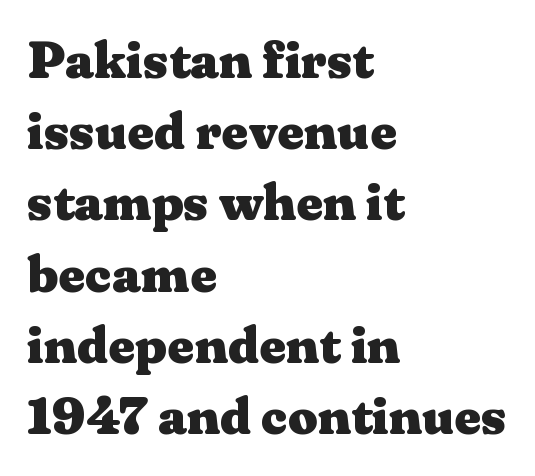
{"serif": "yes", "italic": "no", "bold": "yes", "weight": "heavy", "width": "wide", "stroke_contrast": "medium", "x_height": "medium", "monospaced": "no", "underline": "no", "align": "left", "line_spacing": "normal", "line_spacing_ratio": 1.37, "letter_spacing": "normal", "letter_spacing_em": 0.0, "glyph_px": 52}
